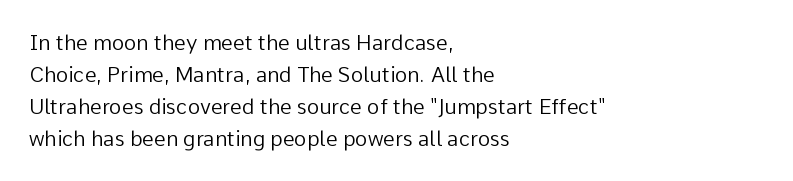
Vertical strokes here are truly vertical. The paragraph has a hard left edge and a soft right edge. The rendering uses a moderate line-height, typical for paragraphs. The cut favours lightness, reaching ordinary text weight at its darkest.
